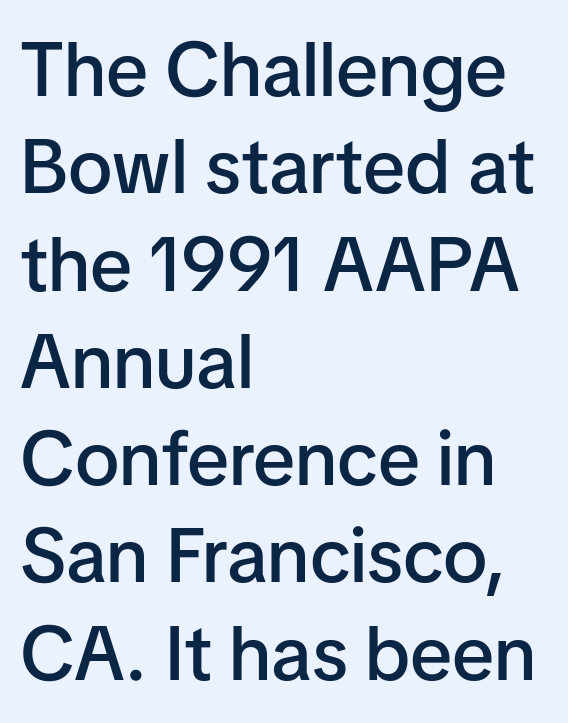
Q: Is the text bold? A: Semi-bold.
Q: Is the text italic (slanted)? A: No, it is upright.
Q: Is the typeface a serif or a sans-serif typeface? A: Sans-serif.
Q: Is the text underlined? A: No.
Q: How is the paragraph aligned? A: Left-aligned.
Q: Is the spacing between letters normal or unusually wide? A: Normal.
Q: Is the spacing between lines tight, normal or loose? A: Normal.
Q: Width (condensed, normal, or wide)? A: Normal.
Q: Stroke contrast? A: Low.
Q: x-height? A: Medium.
Q: Monospaced? A: No.
